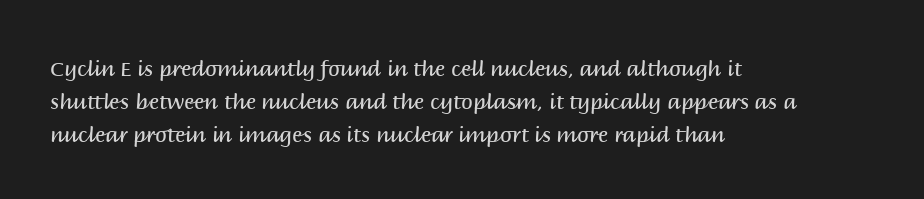
The rows are spaced the way most documents space them. These lines stack with their left ends in a neat column. The space beneath each line is pristine and unruled. This sample uses plain, unmodified letter spacing. Stem width sits at or under what a default text font uses.
